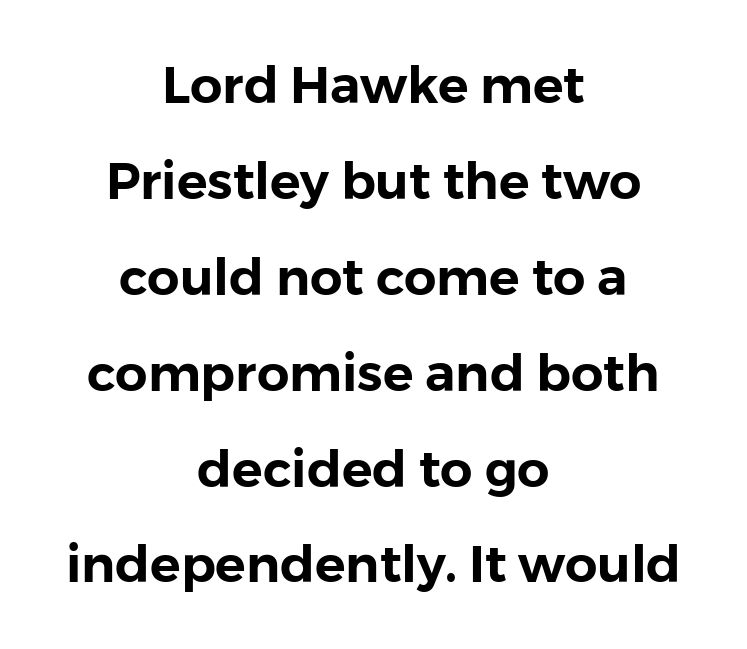
The rendering uses natural spacing where letterforms have individual widths. In terms of letterform style, serifs are entirely absent. You could call the tracking neutral — neither tight nor loose. No word sits above an underline.
